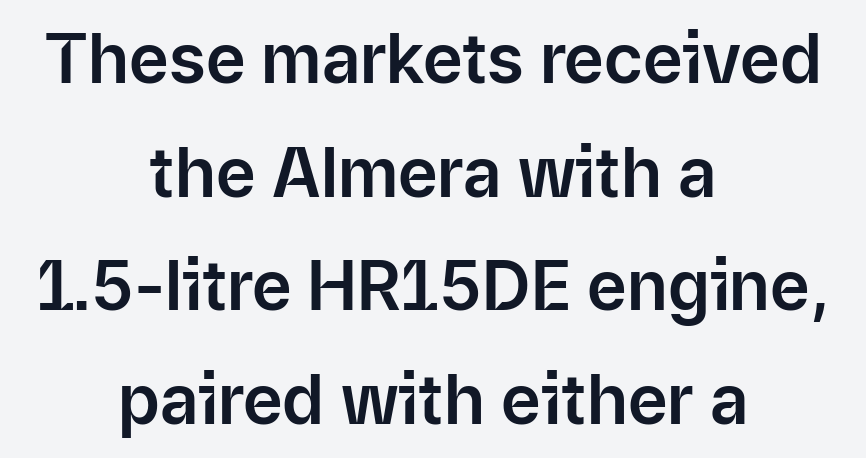
Q: Is the text italic (slanted)? A: No, it is upright.
Q: Is the typeface a serif or a sans-serif typeface? A: Sans-serif.
Q: Is the text underlined? A: No.
Q: How is the paragraph aligned? A: Centered.
Q: Is the spacing between letters normal or unusually wide? A: Normal.
Q: Is the spacing between lines tight, normal or loose? A: Normal.
Q: Width (condensed, normal, or wide)? A: Normal.
Q: Stroke contrast? A: Low.
Q: x-height? A: Medium.
Q: Monospaced? A: No.
